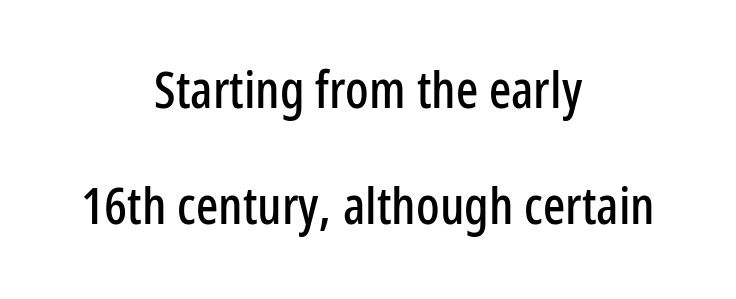
The image shows 52 px condensed sans-serif type, upright; set centered, loose line spacing (2.24x), normal letter spacing, not underlined; low stroke contrast and a medium x-height.
